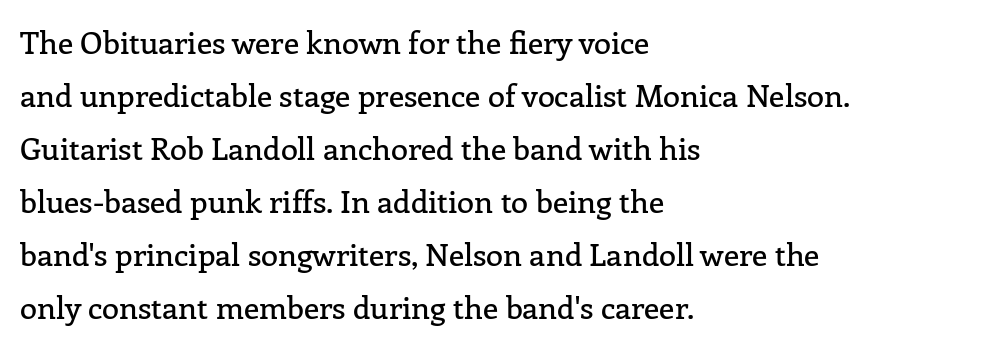
Q: Is the text italic (slanted)? A: No, it is upright.
Q: Is the typeface a serif or a sans-serif typeface? A: Serif.
Q: Is the text underlined? A: No.
Q: How is the paragraph aligned? A: Left-aligned.
Q: Is the spacing between letters normal or unusually wide? A: Normal.
Q: Width (condensed, normal, or wide)? A: Normal.
Q: Stroke contrast? A: Low.
Q: x-height? A: Medium.
Q: Monospaced? A: No.
